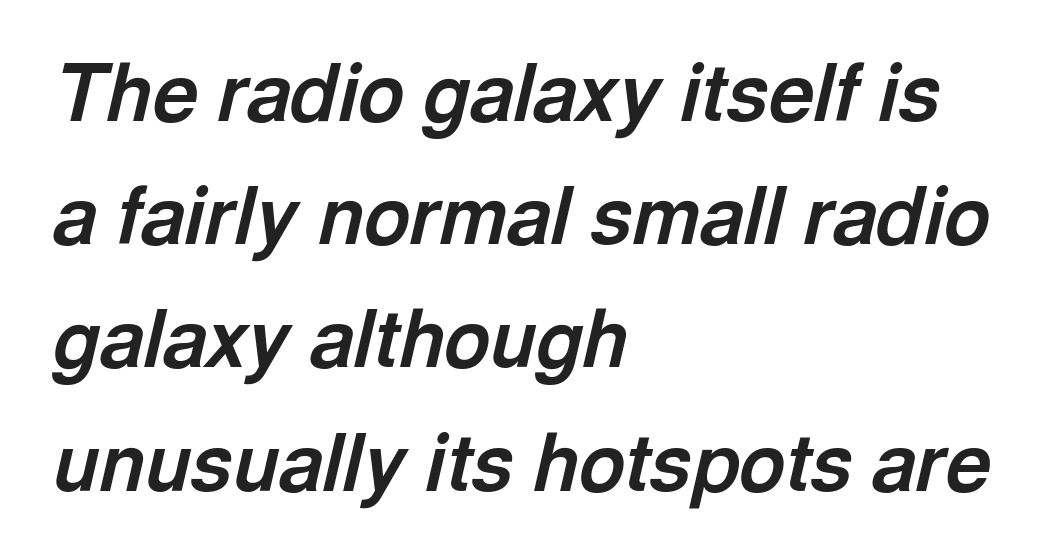
{"italic": "yes", "lean": "right", "slant_degrees": 13, "bold": "yes", "weight": "bold", "width": "normal", "x_height": "medium", "monospaced": "no", "underline": "no", "align": "left", "line_spacing": "normal", "line_spacing_ratio": 1.56, "letter_spacing": "normal", "letter_spacing_em": 0.0, "glyph_px": 79}
